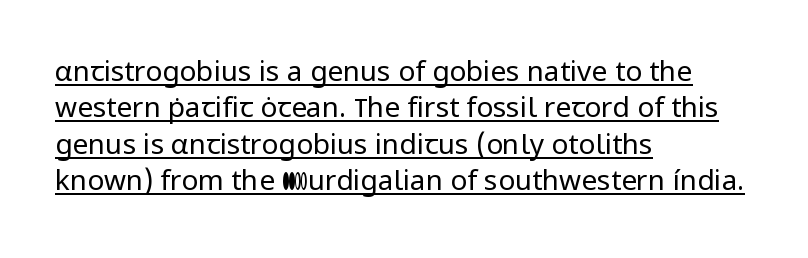
{"serif": "no", "italic": "no", "bold": "no", "weight": "regular", "width": "normal", "stroke_contrast": "low", "x_height": "medium", "monospaced": "no", "underline": "yes", "align": "left", "line_spacing": "normal", "line_spacing_ratio": 1.3, "letter_spacing": "normal", "letter_spacing_em": 0.0, "glyph_px": 28}
